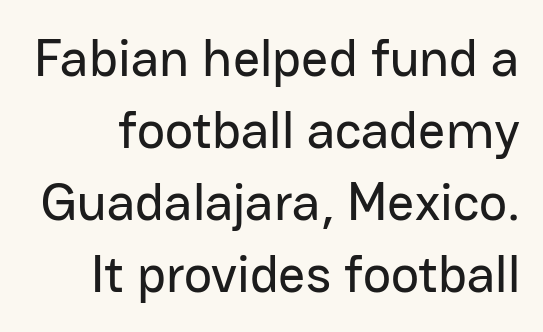
The image shows 53 px sans-serif type, upright; set normal line spacing (1.36x), normal letter spacing, not underlined; low stroke contrast and a medium x-height.
